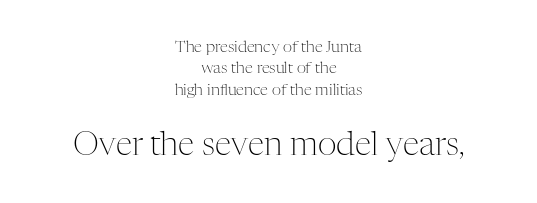
Q: Is the text bold? A: No.
Q: Is the text italic (slanted)? A: No, it is upright.
Q: Is the typeface a serif or a sans-serif typeface? A: Serif.
Q: Is the text underlined? A: No.
Q: How is the paragraph aligned? A: Centered.
Q: Is the spacing between letters normal or unusually wide? A: Normal.
Q: Is the spacing between lines tight, normal or loose? A: Normal.
Q: Which block of text is set in a larger size, the first (top) or the second (bottom)? A: The second (bottom) one.
Q: Width (condensed, normal, or wide)? A: Normal.
Q: Stroke contrast? A: Medium.
Q: x-height? A: Medium.
Q: Monospaced? A: No.
